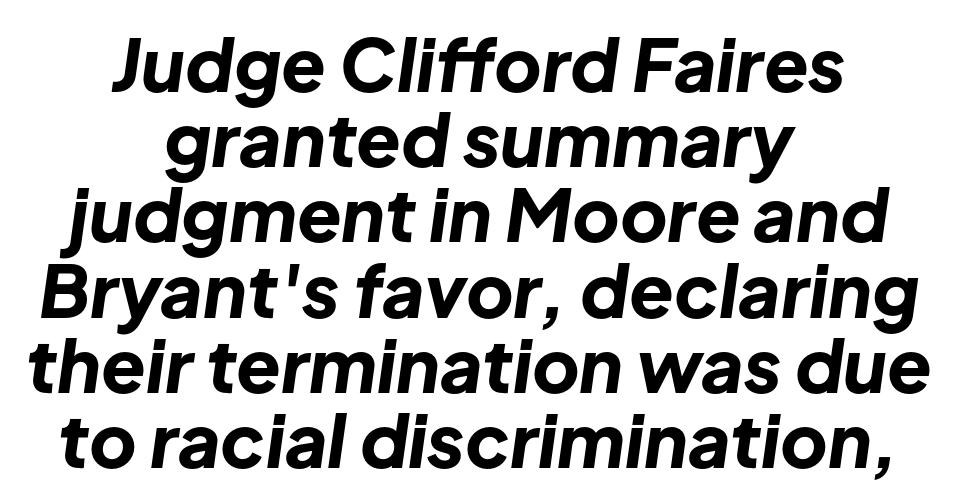
{"italic": "yes", "lean": "right", "slant_degrees": 8, "bold": "yes", "weight": "bold", "width": "normal", "stroke_contrast": "low", "x_height": "medium", "monospaced": "no", "underline": "no", "align": "center", "line_spacing": "tight", "line_spacing_ratio": 1.03, "letter_spacing": "normal", "letter_spacing_em": 0.0, "glyph_px": 73}
